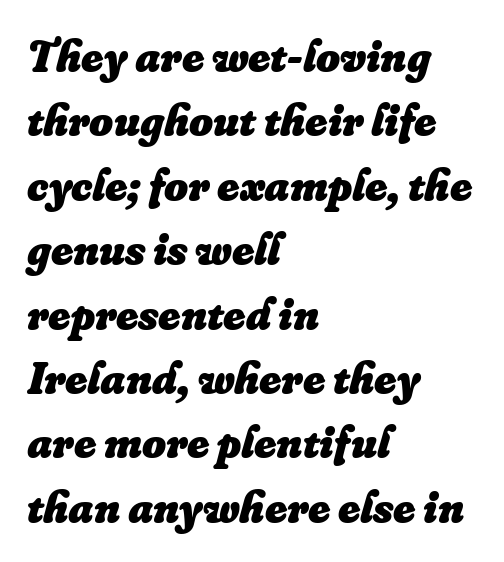
{"italic": "yes", "lean": "right", "slant_degrees": 16, "bold": "yes", "weight": "heavy", "width": "normal", "stroke_contrast": "low", "x_height": "small", "monospaced": "no", "underline": "no", "align": "left", "line_spacing": "normal", "line_spacing_ratio": 1.4, "letter_spacing": "normal", "letter_spacing_em": 0.0, "glyph_px": 46}
